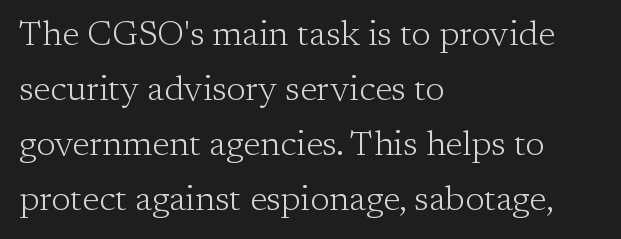
{"serif": "yes", "italic": "no", "bold": "no", "weight": "light", "width": "normal", "stroke_contrast": "low", "x_height": "medium", "monospaced": "no", "underline": "no", "align": "left", "line_spacing": "normal", "line_spacing_ratio": 1.57, "letter_spacing": "normal", "letter_spacing_em": 0.0, "glyph_px": 35}
